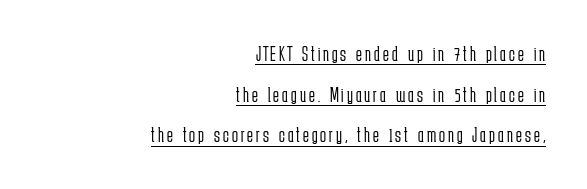
Q: Is the text bold? A: No.
Q: Is the text italic (slanted)? A: No, it is upright.
Q: Is the text underlined? A: Yes.
Q: How is the paragraph aligned? A: Right-aligned.
